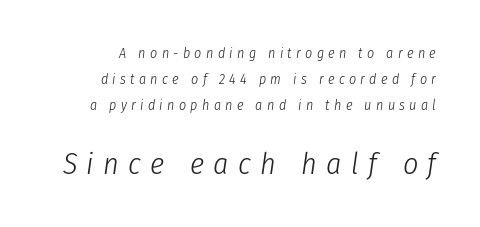
Unmarked baselines from the first word to the last. The typography opts for an oblique posture over an upright one. This layout puts the modest block above and the oversized block below. How are the letters spaced? Widely, with obvious added tracking.
